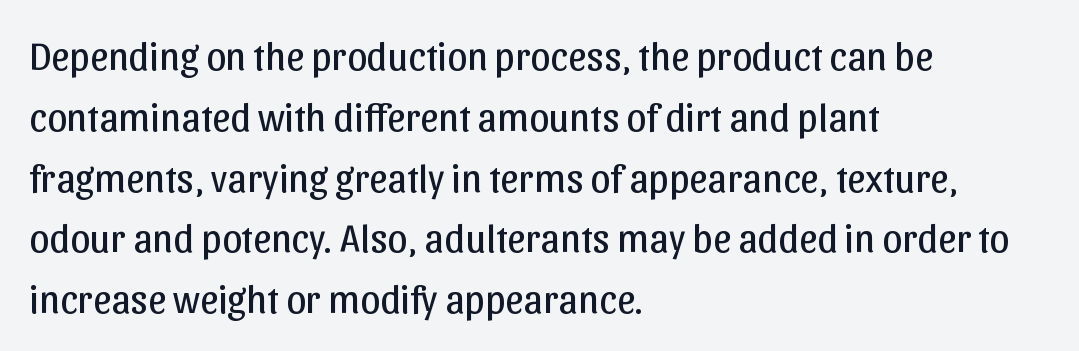
The image shows 40 px regular-weight sans-serif type, upright; set left-aligned, normal line spacing (1.52x), normal letter spacing, not underlined; low stroke contrast and a medium x-height.
